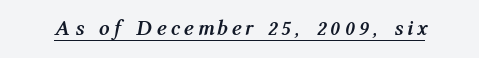
This is heavy type, rendered in bold. The axis of the letterforms is tilted away from vertical. The typesetter has applied underlining to the passage shown. The letters are spread apart with noticeably loose tracking.
